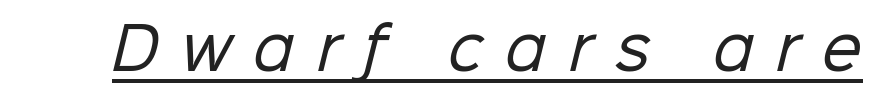
The image shows 57 px regular-weight sans-serif type; set unusually wide letter spacing (+0.39 em), underlined; low stroke contrast and a medium x-height.
